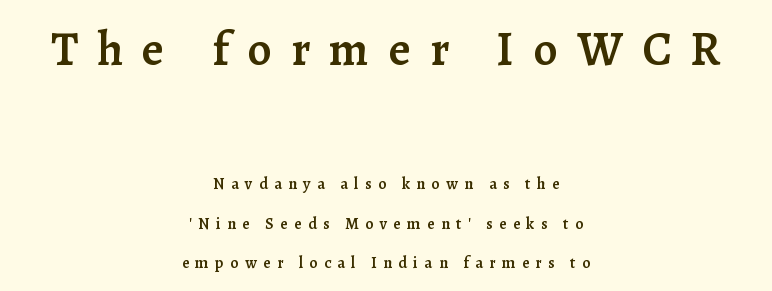
The image shows 48 px semibold serif type, upright; set centered, loose line spacing (2.46x), unusually wide letter spacing (+0.4 em), not underlined; the first (top) block is 3.0x larger; low stroke contrast and a medium x-height.
